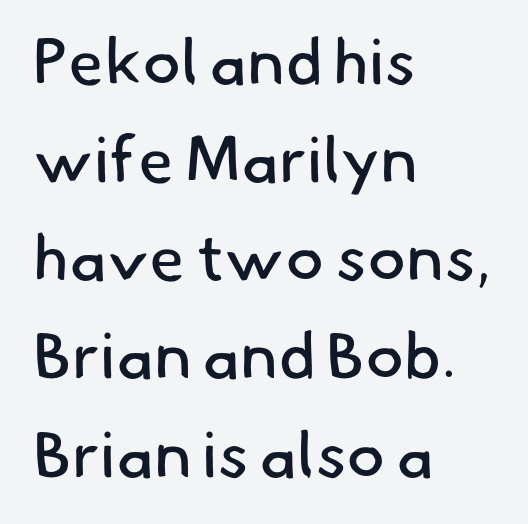
{"serif": "no", "bold": "no", "weight": "regular", "width": "normal", "stroke_contrast": "low", "x_height": "small", "monospaced": "no", "underline": "no", "align": "left", "line_spacing": "normal", "line_spacing_ratio": 1.51, "letter_spacing": "normal", "letter_spacing_em": 0.0, "glyph_px": 65}
